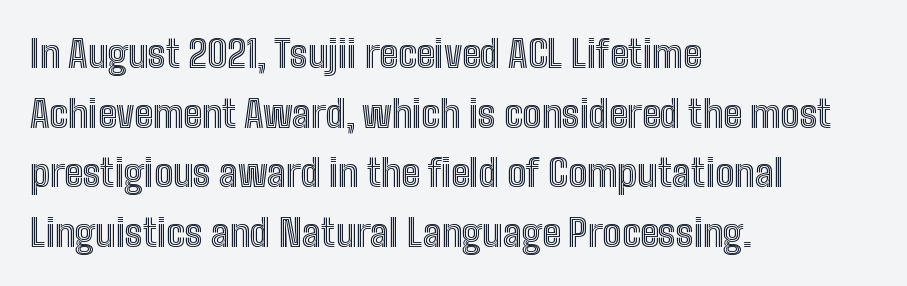
The image shows 38 px condensed type, upright; set left-aligned, normal line spacing (1.57x), normal letter spacing, not underlined; a medium x-height.
